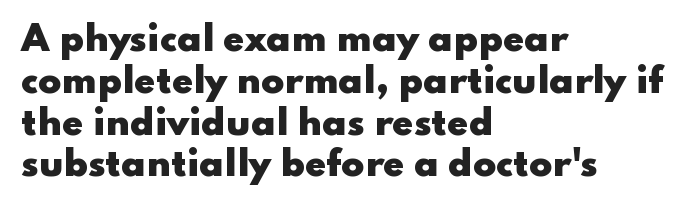
{"serif": "no", "italic": "no", "bold": "yes", "weight": "heavy", "width": "wide", "stroke_contrast": "low", "x_height": "small", "monospaced": "no", "underline": "no", "align": "left", "line_spacing_ratio": 1.23, "letter_spacing": "normal", "letter_spacing_em": 0.0, "glyph_px": 34}
